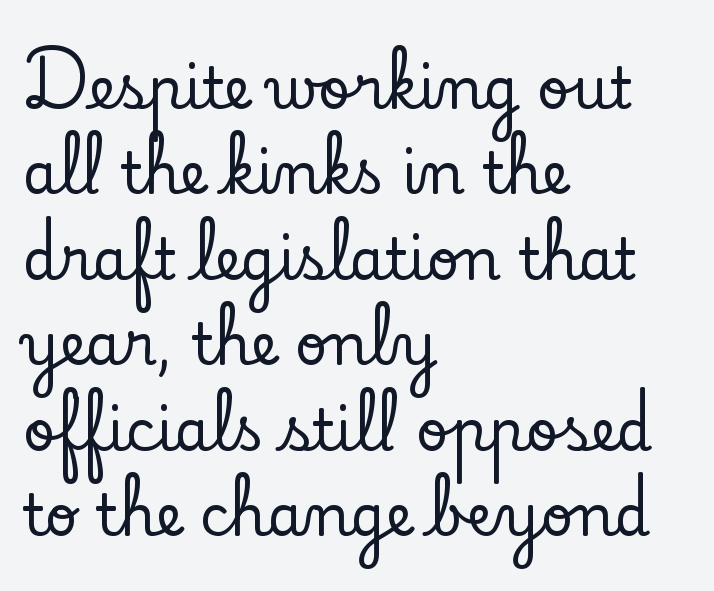
In terms of letterspacing, this is plain default setting. Plain, unruled lines of type. The face used here is proportionally spaced, like ordinary book or web type. What kind of face is this? One with serifs. The font's upright variant was chosen for this text. The lines are quadded left.
